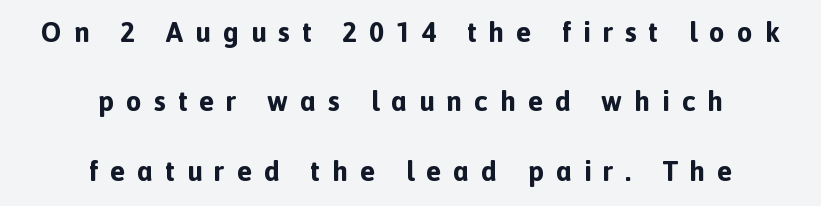
Q: Is the text bold? A: Yes.
Q: Is the text italic (slanted)? A: No, it is upright.
Q: Is the typeface a serif or a sans-serif typeface? A: Sans-serif.
Q: Is the text underlined? A: No.
Q: How is the paragraph aligned? A: Centered.
Q: Is the spacing between letters normal or unusually wide? A: Unusually wide.
Q: Is the spacing between lines tight, normal or loose? A: Loose.
Q: Width (condensed, normal, or wide)? A: Normal.
Q: x-height? A: Medium.
Q: Monospaced? A: No.
